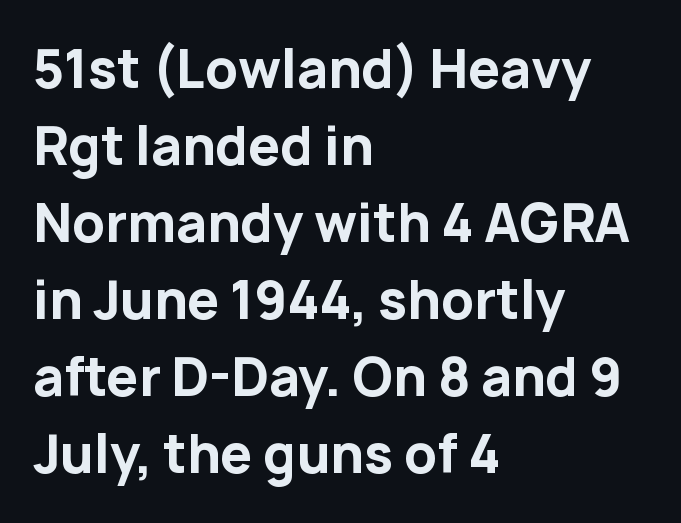
Q: Is the text bold? A: Yes.
Q: Is the text italic (slanted)? A: No, it is upright.
Q: Is the typeface a serif or a sans-serif typeface? A: Sans-serif.
Q: Is the text underlined? A: No.
Q: How is the paragraph aligned? A: Left-aligned.
Q: Is the spacing between letters normal or unusually wide? A: Normal.
Q: Is the spacing between lines tight, normal or loose? A: Normal.
Q: Width (condensed, normal, or wide)? A: Normal.
Q: Stroke contrast? A: Low.
Q: x-height? A: Medium.
Q: Monospaced? A: No.
